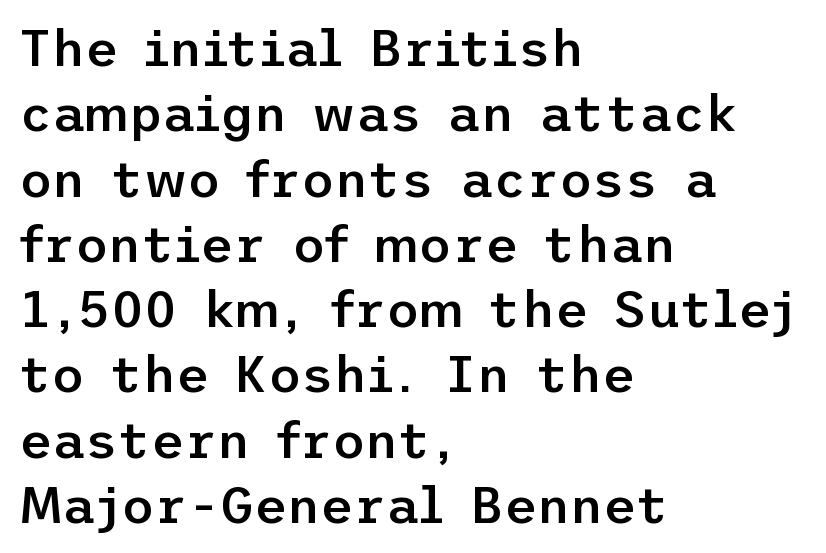
The passage shown stacks its lines at a standard gap. A classic flush-left, rag-right setting is used for this passage. Underlining? Definitely not there. Is there any slant? The stems are plumb. The letters sit at their default tracking, neither squeezed nor spread. I'd call this a sans setting — the letters go barefoot.
